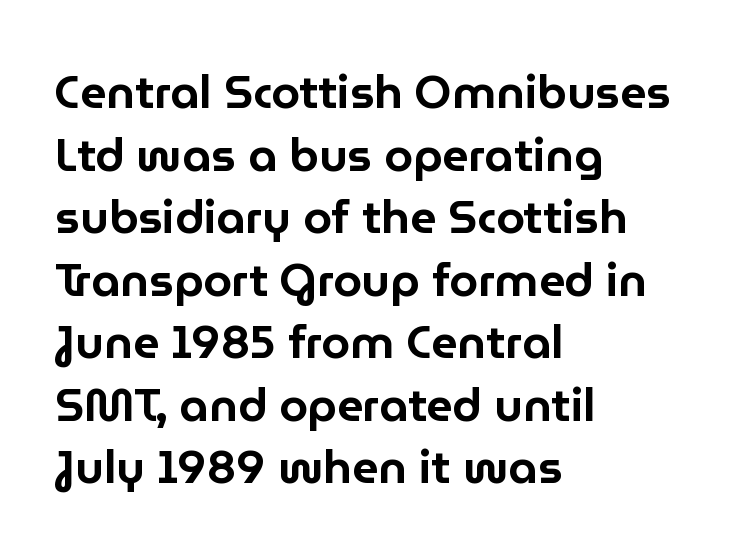
Q: Is the text italic (slanted)? A: No, it is upright.
Q: Is the typeface a serif or a sans-serif typeface? A: Sans-serif.
Q: Is the text underlined? A: No.
Q: How is the paragraph aligned? A: Left-aligned.
Q: Is the spacing between letters normal or unusually wide? A: Normal.
Q: Is the spacing between lines tight, normal or loose? A: Normal.
Q: Width (condensed, normal, or wide)? A: Normal.
Q: Stroke contrast? A: Low.
Q: x-height? A: Medium.
Q: Monospaced? A: No.
